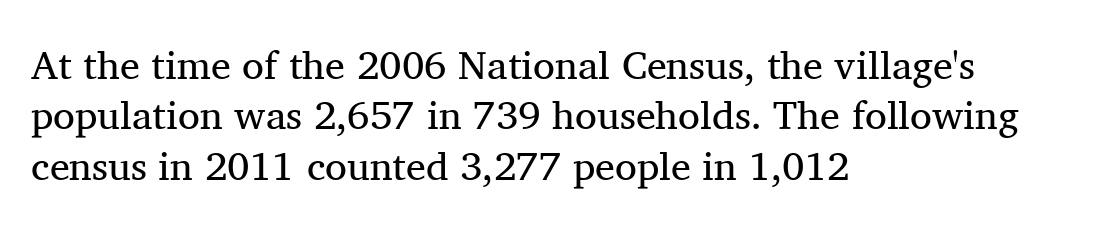
Q: Is the text bold? A: No.
Q: Is the text italic (slanted)? A: No, it is upright.
Q: Is the typeface a serif or a sans-serif typeface? A: Serif.
Q: Is the text underlined? A: No.
Q: How is the paragraph aligned? A: Left-aligned.
Q: Is the spacing between letters normal or unusually wide? A: Normal.
Q: Is the spacing between lines tight, normal or loose? A: Normal.
Q: Width (condensed, normal, or wide)? A: Normal.
Q: Stroke contrast? A: Medium.
Q: x-height? A: Medium.
Q: Monospaced? A: No.
